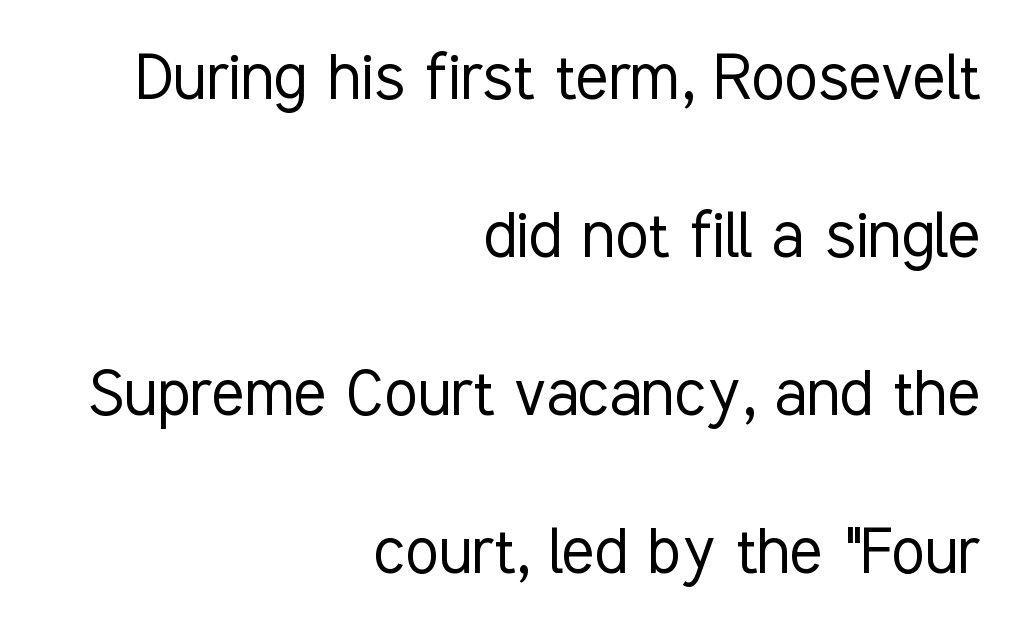
This sample trades compactness for vertical openness between lines. A quiet, ordinary-to-light weight characterises the typeface. Spacing verdict: proportional, widths tailored to each character. The letters stand upright; this is a roman face.
